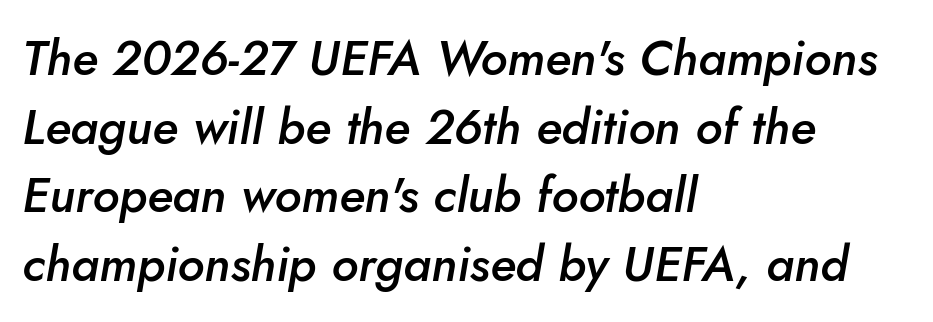
{"italic": "yes", "lean": "right", "slant_degrees": 10, "bold": "semi", "weight": "semibold", "width": "normal", "stroke_contrast": "low", "x_height": "small", "monospaced": "no", "underline": "no", "align": "left", "line_spacing": "normal", "line_spacing_ratio": 1.4, "letter_spacing": "normal", "letter_spacing_em": 0.0, "glyph_px": 49}
